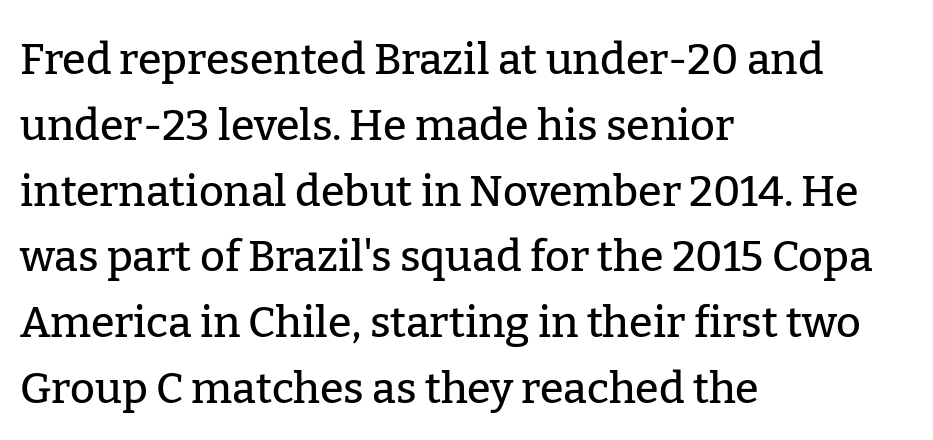
The image shows 43 px serif type, upright; set left-aligned, normal line spacing (1.53x), normal letter spacing, not underlined; low stroke contrast and a medium x-height.
